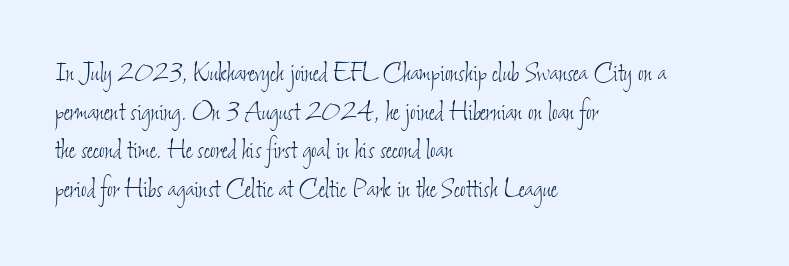
{"bold": "no", "weight": "thin", "width": "condensed", "stroke_contrast": "low", "x_height": "small", "monospaced": "no", "underline": "no", "align": "left", "line_spacing": "normal", "line_spacing_ratio": 1.25, "letter_spacing": "normal", "letter_spacing_em": 0.0, "glyph_px": 31}
